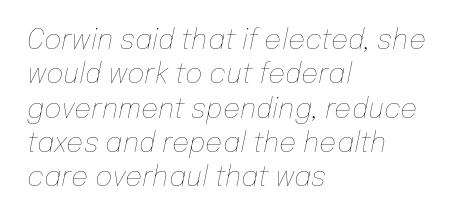
{"italic": "yes", "lean": "right", "slant_degrees": 12, "bold": "no", "underline": "no", "align": "left", "line_spacing": "normal", "line_spacing_ratio": 1.27, "letter_spacing": "normal", "letter_spacing_em": 0.0, "glyph_px": 27}
